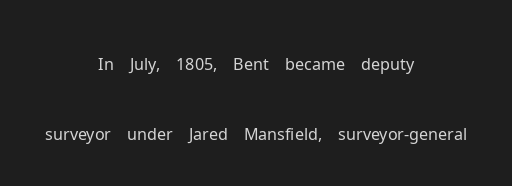
Q: Is the text bold? A: No.
Q: Is the text italic (slanted)? A: No, it is upright.
Q: Is the typeface a serif or a sans-serif typeface? A: Sans-serif.
Q: Is the text underlined? A: No.
Q: How is the paragraph aligned? A: Centered.
Q: Is the spacing between letters normal or unusually wide? A: Normal.
Q: Is the spacing between lines tight, normal or loose? A: Loose.
Q: Width (condensed, normal, or wide)? A: Normal.
Q: Stroke contrast? A: Low.
Q: x-height? A: Medium.
Q: Monospaced? A: No.
